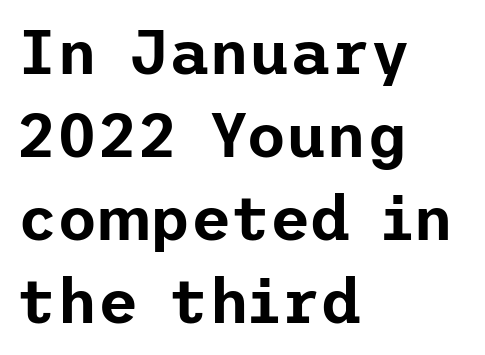
Q: Is the text italic (slanted)? A: No, it is upright.
Q: Is the typeface a serif or a sans-serif typeface? A: Sans-serif.
Q: Is the text underlined? A: No.
Q: How is the paragraph aligned? A: Left-aligned.
Q: Is the spacing between letters normal or unusually wide? A: Normal.
Q: Is the spacing between lines tight, normal or loose? A: Normal.
Q: Width (condensed, normal, or wide)? A: Normal.
Q: Stroke contrast? A: Low.
Q: x-height? A: Medium.
